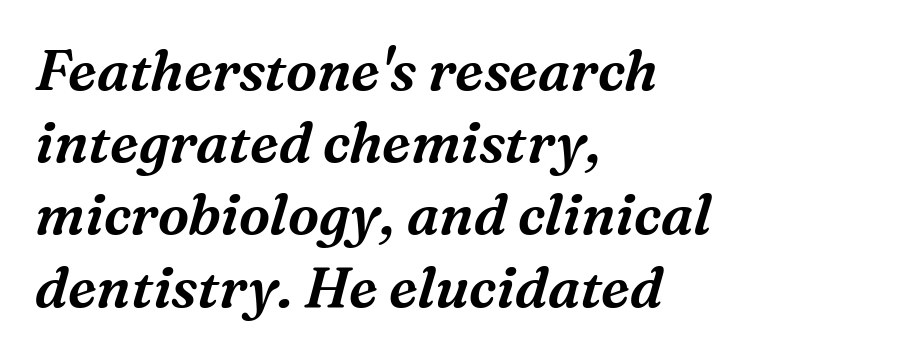
The image shows 56 px serif type, italic (leaning right); set left-aligned, normal line spacing (1.29x), normal letter spacing, not underlined; medium stroke contrast and a medium x-height.
